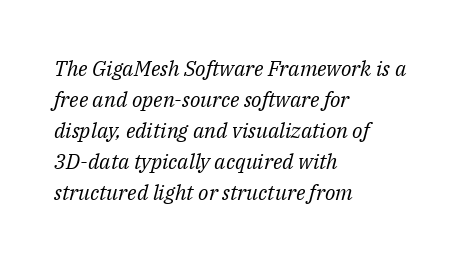
{"italic": "yes", "lean": "right", "slant_degrees": 14, "bold": "no", "underline": "no", "align": "left", "line_spacing": "normal", "line_spacing_ratio": 1.48, "letter_spacing": "normal", "letter_spacing_em": 0.0, "glyph_px": 21}
